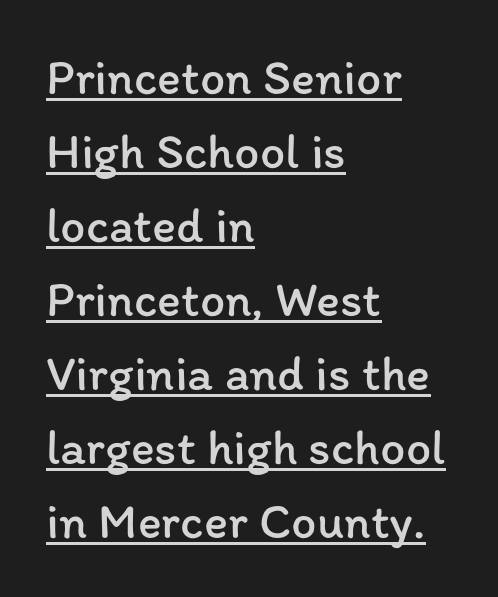
Q: Is the text bold? A: No.
Q: Is the text italic (slanted)? A: No, it is upright.
Q: Is the text underlined? A: Yes.
Q: How is the paragraph aligned? A: Left-aligned.
Q: Is the spacing between letters normal or unusually wide? A: Normal.
Q: Is the spacing between lines tight, normal or loose? A: Normal.
Q: Width (condensed, normal, or wide)? A: Normal.
Q: Stroke contrast? A: Low.
Q: x-height? A: Medium.
Q: Monospaced? A: No.
